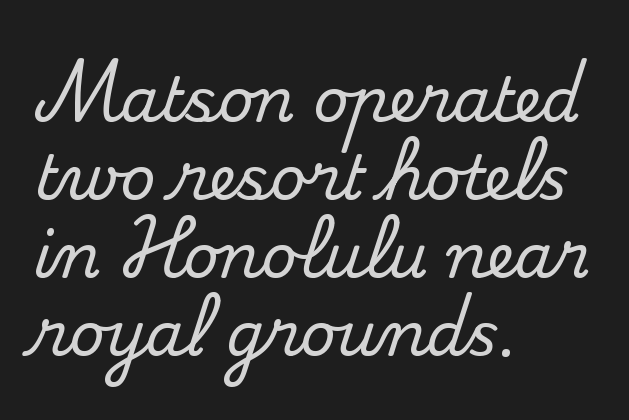
The image shows 61 px text type; set left-aligned, normal line spacing (1.28x), normal letter spacing, not underlined; medium stroke contrast and a small x-height.
